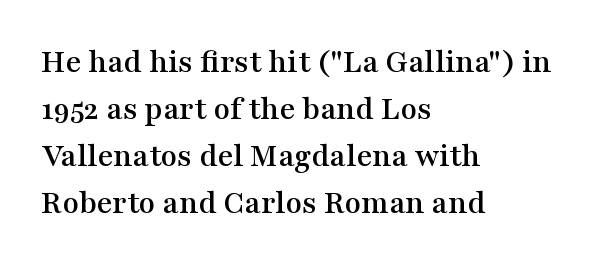
Q: Is the text italic (slanted)? A: No, it is upright.
Q: Is the typeface a serif or a sans-serif typeface? A: Serif.
Q: Is the text underlined? A: No.
Q: How is the paragraph aligned? A: Left-aligned.
Q: Is the spacing between letters normal or unusually wide? A: Normal.
Q: Is the spacing between lines tight, normal or loose? A: Normal.
Q: Width (condensed, normal, or wide)? A: Wide.
Q: Stroke contrast? A: Medium.
Q: x-height? A: Medium.
Q: Monospaced? A: No.
